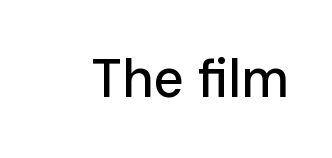
Q: Is the text italic (slanted)? A: No, it is upright.
Q: Is the typeface a serif or a sans-serif typeface? A: Sans-serif.
Q: Is the text underlined? A: No.
Q: Is the spacing between letters normal or unusually wide? A: Normal.
Q: Width (condensed, normal, or wide)? A: Normal.
Q: Stroke contrast? A: Low.
Q: x-height? A: Medium.
Q: Monospaced? A: No.
